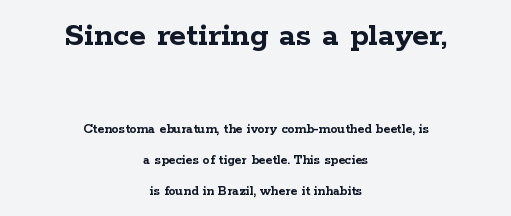
The image shows 35 px semibold, wide serif type, upright; set centered, loose line spacing (2.2x), normal letter spacing, not underlined; the first (top) block is 2.5x larger; low stroke contrast and a medium x-height.
